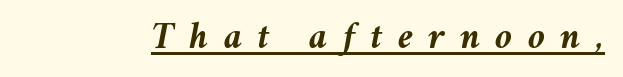
{"italic": "yes", "lean": "right", "slant_degrees": 11, "bold": "yes", "weight": "semibold", "width": "normal", "stroke_contrast": "medium", "x_height": "medium", "monospaced": "no", "underline": "yes", "letter_spacing": "wide", "letter_spacing_em": 0.39, "glyph_px": 39}
